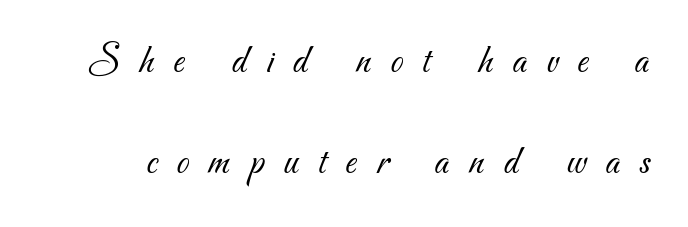
The image shows 41 px light sans-serif type; set loose line spacing (2.46x), unusually wide letter spacing (+0.47 em), not underlined; medium stroke contrast and a small x-height.
